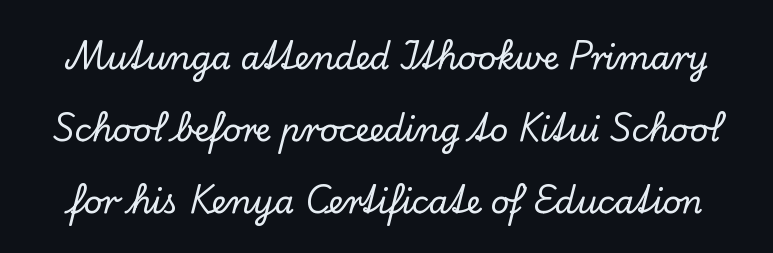
Q: Is the text italic (slanted)? A: Yes.
Q: Is the typeface a serif or a sans-serif typeface? A: Serif.
Q: Is the text underlined? A: No.
Q: Is the spacing between letters normal or unusually wide? A: Normal.
Q: Is the spacing between lines tight, normal or loose? A: Loose.
Q: Width (condensed, normal, or wide)? A: Normal.
Q: Stroke contrast? A: Low.
Q: x-height? A: Small.
Q: Monospaced? A: No.
